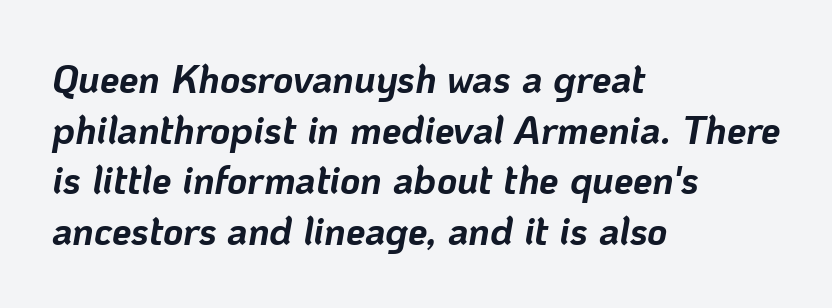
The image shows 39 px bold type, italic (leaning right); set left-aligned, normal line spacing (1.3x), normal letter spacing, not underlined; low stroke contrast and a medium x-height.
